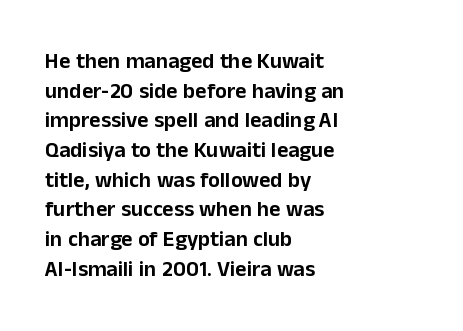
The image shows 22 px text type, upright; set left-aligned, normal line spacing (1.35x), normal letter spacing, not underlined.
